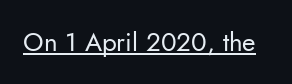
The image shows 26 px text type, upright; set normal letter spacing, underlined.
